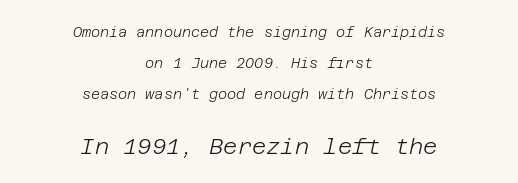
Q: Is the text bold? A: No.
Q: Is the text italic (slanted)? A: Yes, it leans right by about 12 degrees.
Q: Is the text underlined? A: No.
Q: How is the paragraph aligned? A: Centered.
Q: Is the spacing between letters normal or unusually wide? A: Normal.
Q: Is the spacing between lines tight, normal or loose? A: Loose.
Q: Which block of text is set in a larger size, the first (top) or the second (bottom)? A: The second (bottom) one.
